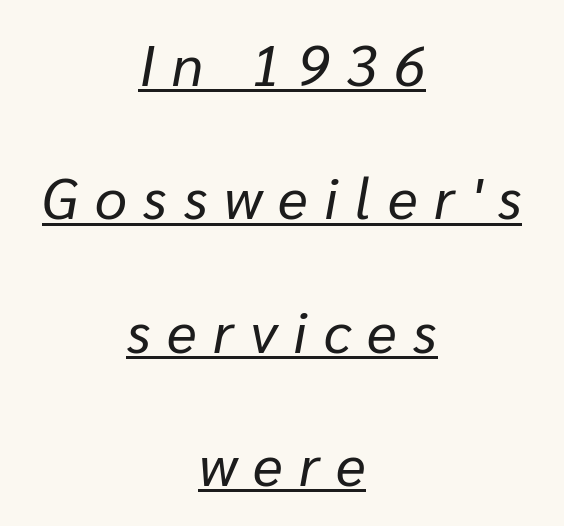
{"italic": "yes", "lean": "right", "slant_degrees": 10, "bold": "no", "weight": "regular", "width": "normal", "stroke_contrast": "low", "x_height": "medium", "monospaced": "no", "underline": "yes", "align": "center", "line_spacing": "loose", "line_spacing_ratio": 2.34, "letter_spacing": "wide", "letter_spacing_em": 0.29, "glyph_px": 57}
